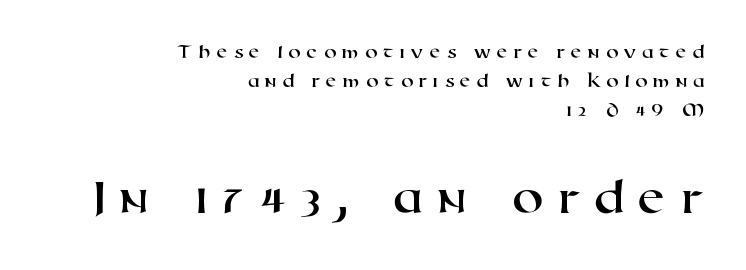
Leading: standard. The foot of each line stays bare and open. Proportional: the letters do not fall into vertical columns. This rendering widens character spacing well past its baseline value. The face used here is a sans, in the tradition of grotesques and geometrics. Short and long lines alike share a common ending point at right.
